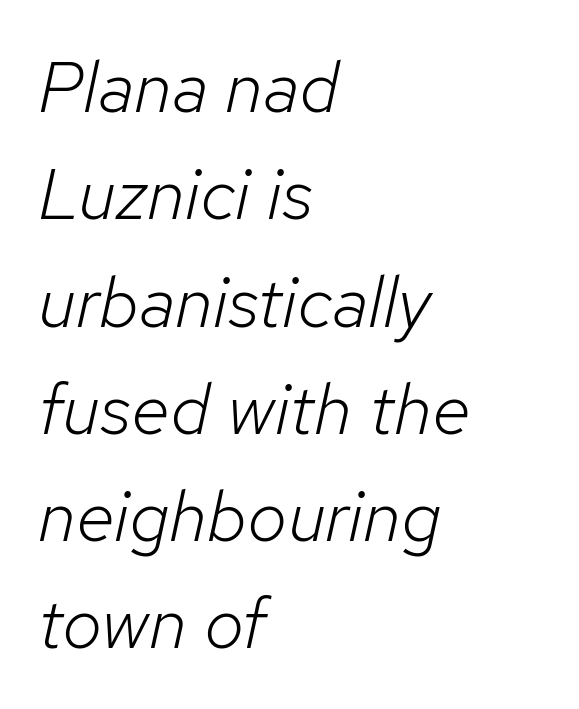
{"italic": "yes", "lean": "right", "slant_degrees": 12, "bold": "no", "weight": "light", "width": "normal", "stroke_contrast": "low", "x_height": "medium", "monospaced": "no", "underline": "no", "align": "left", "line_spacing": "normal", "line_spacing_ratio": 1.49, "letter_spacing": "normal", "letter_spacing_em": 0.0, "glyph_px": 72}
